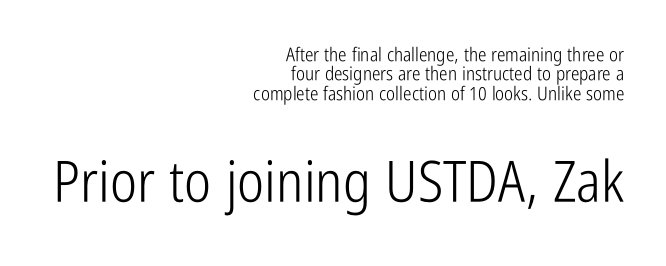
{"serif": "no", "italic": "no", "bold": "no", "weight": "light", "width": "condensed", "stroke_contrast": "low", "x_height": "medium", "monospaced": "no", "underline": "no", "align": "right", "line_spacing": "tight", "line_spacing_ratio": 1.02, "letter_spacing": "normal", "letter_spacing_em": 0.0, "larger_block": "second", "size_ratio": 3.0, "glyph_px": 57}
